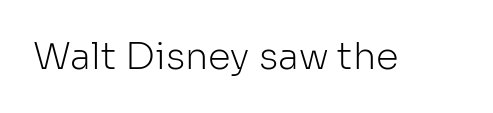
The image shows 37 px light sans-serif type, upright; set normal letter spacing, not underlined; low stroke contrast and a medium x-height.
